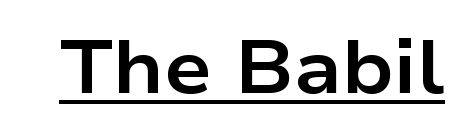
{"serif": "no", "italic": "no", "bold": "yes", "weight": "bold", "width": "wide", "stroke_contrast": "low", "x_height": "medium", "monospaced": "no", "underline": "yes", "letter_spacing": "normal", "letter_spacing_em": 0.0, "glyph_px": 75}
